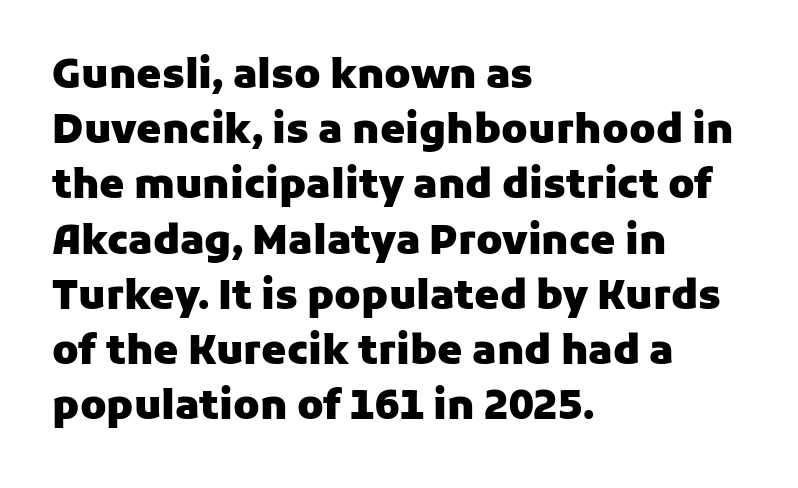
The face used here is a sans, in the tradition of grotesques and geometrics. Does extra space separate the letters? No, they use regular spacing. If you drew a line through each stem, it would be perfectly vertical. The passage shown is typed in a proportional face where columns would drift. The space beneath each line is pristine and unruled. Rows of type keep a routine distance in the vertical direction.
